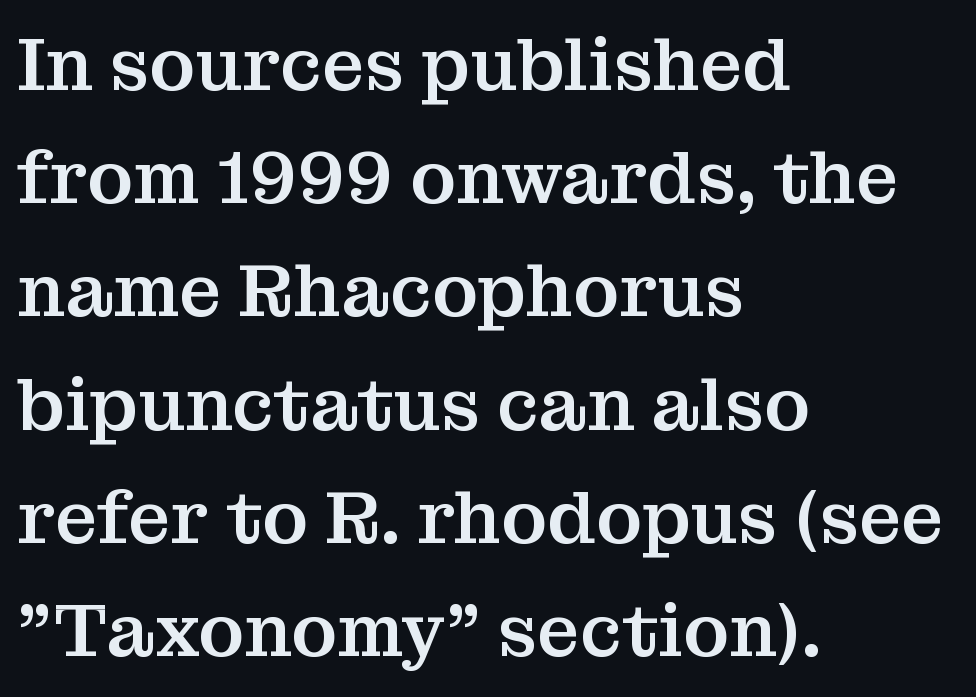
{"serif": "yes", "italic": "no", "width": "normal", "stroke_contrast": "medium", "x_height": "medium", "monospaced": "no", "underline": "no", "align": "left", "line_spacing": "normal", "line_spacing_ratio": 1.53, "letter_spacing": "normal", "letter_spacing_em": 0.0, "glyph_px": 74}
